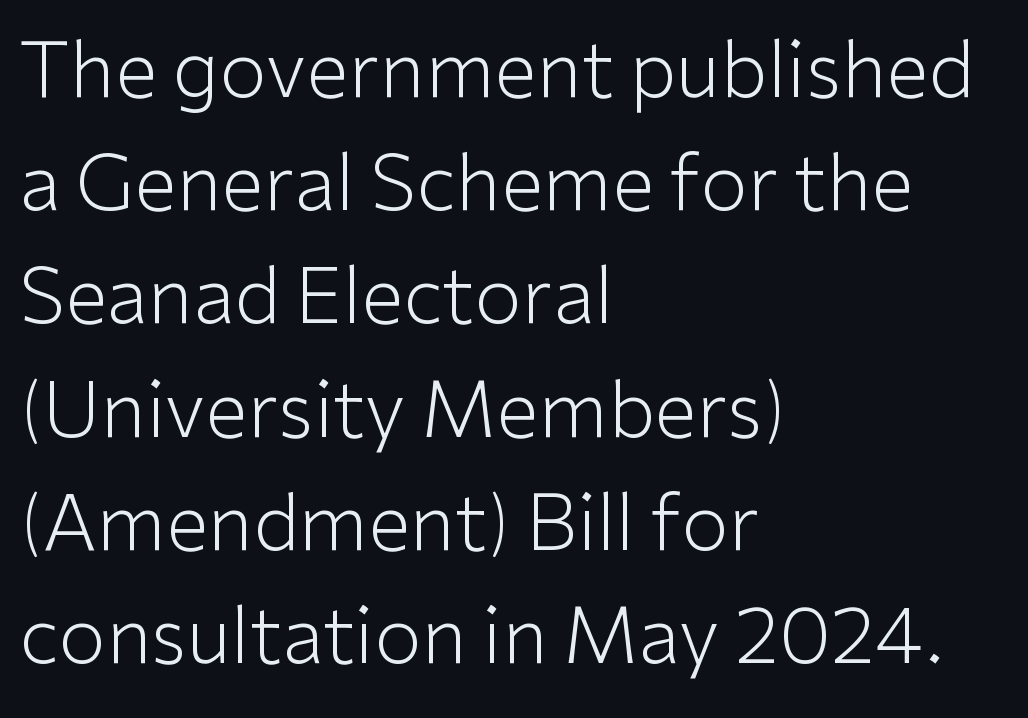
The image shows 77 px light sans-serif type, upright; set left-aligned, normal line spacing (1.47x), normal letter spacing, not underlined; low stroke contrast and a medium x-height.
